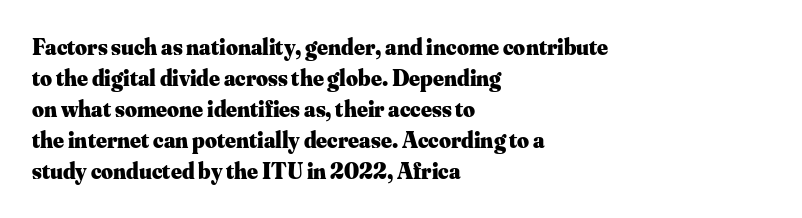
{"italic": "no", "bold": "yes", "underline": "no", "align": "left", "line_spacing": "normal", "line_spacing_ratio": 1.35, "letter_spacing": "normal", "letter_spacing_em": 0.0, "glyph_px": 23}
